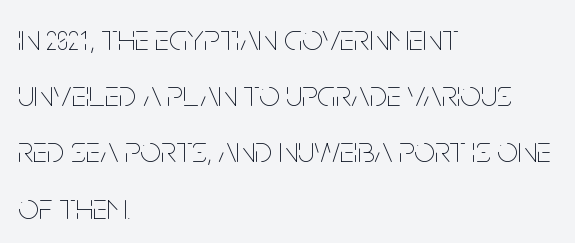
Q: Is the text bold? A: No.
Q: Is the text italic (slanted)? A: No, it is upright.
Q: Is the text underlined? A: No.
Q: How is the paragraph aligned? A: Left-aligned.
Q: Is the spacing between letters normal or unusually wide? A: Normal.
Q: Is the spacing between lines tight, normal or loose? A: Normal.
Q: Width (condensed, normal, or wide)? A: Condensed.
Q: Stroke contrast? A: Low.
Q: x-height? A: Large.
Q: Monospaced? A: No.
